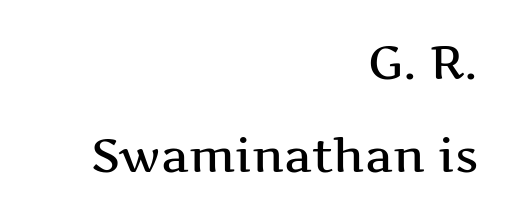
The typesetter chose a ragged-left arrangement here. The area under the type is left untouched. This sample has the flowing, uneven cadence of proportional lettering. Posture: straight, roman, zero tilt.
